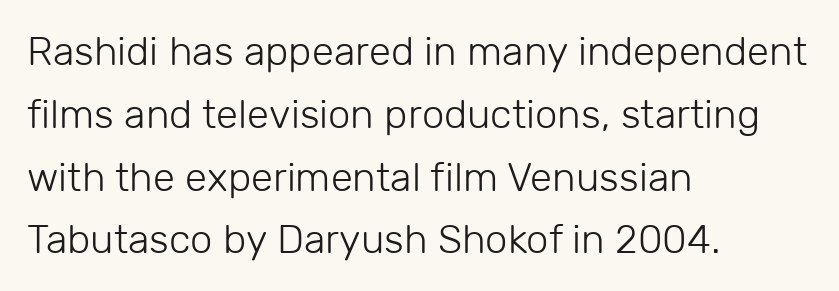
Q: Is the text bold? A: No.
Q: Is the text italic (slanted)? A: No, it is upright.
Q: Is the typeface a serif or a sans-serif typeface? A: Sans-serif.
Q: Is the text underlined? A: No.
Q: How is the paragraph aligned? A: Left-aligned.
Q: Is the spacing between letters normal or unusually wide? A: Normal.
Q: Is the spacing between lines tight, normal or loose? A: Normal.
Q: Width (condensed, normal, or wide)? A: Normal.
Q: Stroke contrast? A: Low.
Q: x-height? A: Medium.
Q: Monospaced? A: No.
